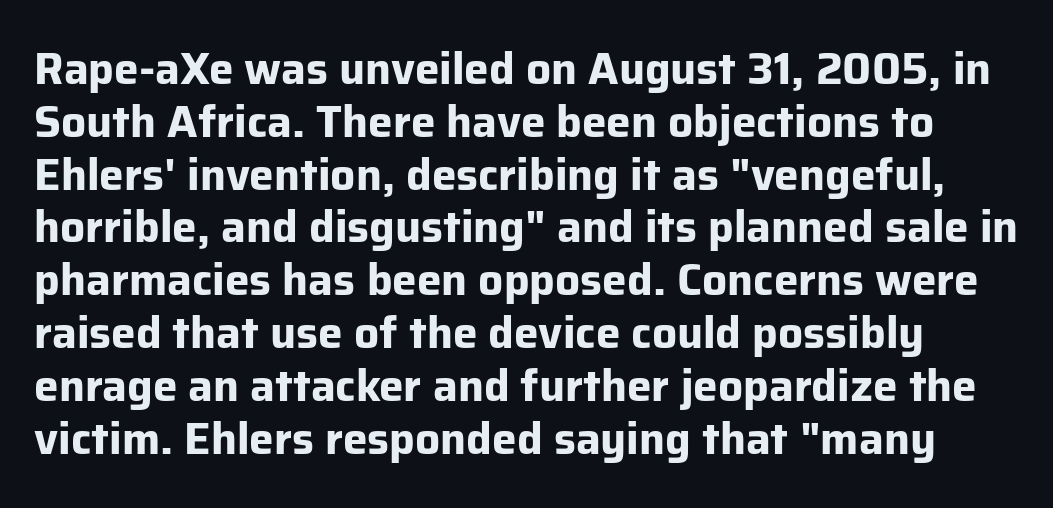
The image shows 44 px bold sans-serif type, upright; set line spacing 1.2x, normal letter spacing, not underlined; low stroke contrast and a medium x-height.
